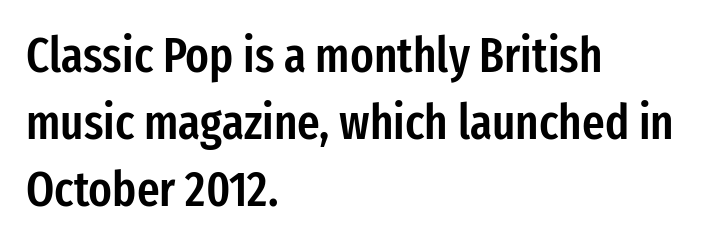
Q: Is the text bold? A: Semi-bold.
Q: Is the text italic (slanted)? A: No, it is upright.
Q: Is the typeface a serif or a sans-serif typeface? A: Sans-serif.
Q: Is the text underlined? A: No.
Q: How is the paragraph aligned? A: Left-aligned.
Q: Is the spacing between letters normal or unusually wide? A: Normal.
Q: Is the spacing between lines tight, normal or loose? A: Normal.
Q: Width (condensed, normal, or wide)? A: Condensed.
Q: Stroke contrast? A: Low.
Q: x-height? A: Medium.
Q: Monospaced? A: No.
